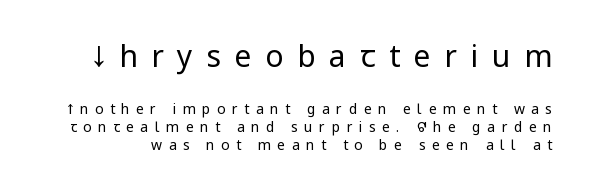
No extra ink here — the face is not bold. Horizontal bands of white between lines are of average thickness. Type style note: lacks serifs. Does the bottom block carry the larger type? No, the top block does. Spacing verdict: proportional, widths tailored to each character. It's the straight-up-and-down kind of type.
